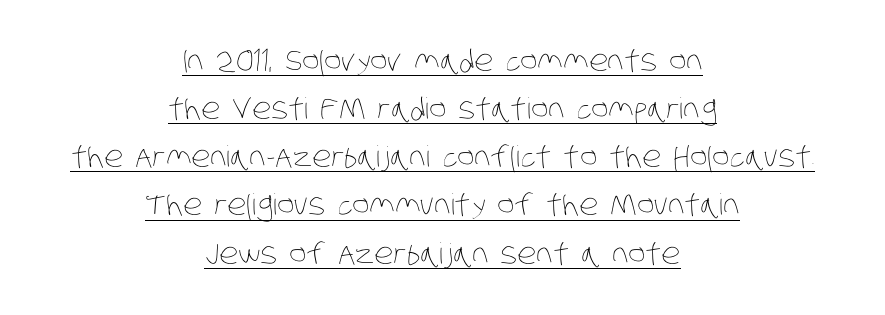
The image shows 29 px thin, condensed type; set centered, normal line spacing (1.66x), normal letter spacing, underlined; low stroke contrast and a large x-height.
